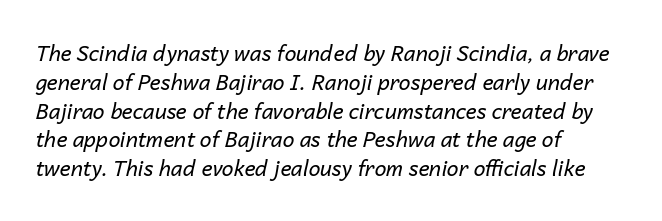
Q: Is the text bold? A: No.
Q: Is the text italic (slanted)? A: Yes, it leans right by about 14 degrees.
Q: Is the text underlined? A: No.
Q: How is the paragraph aligned? A: Left-aligned.
Q: Is the spacing between letters normal or unusually wide? A: Normal.
Q: Is the spacing between lines tight, normal or loose? A: Normal.
